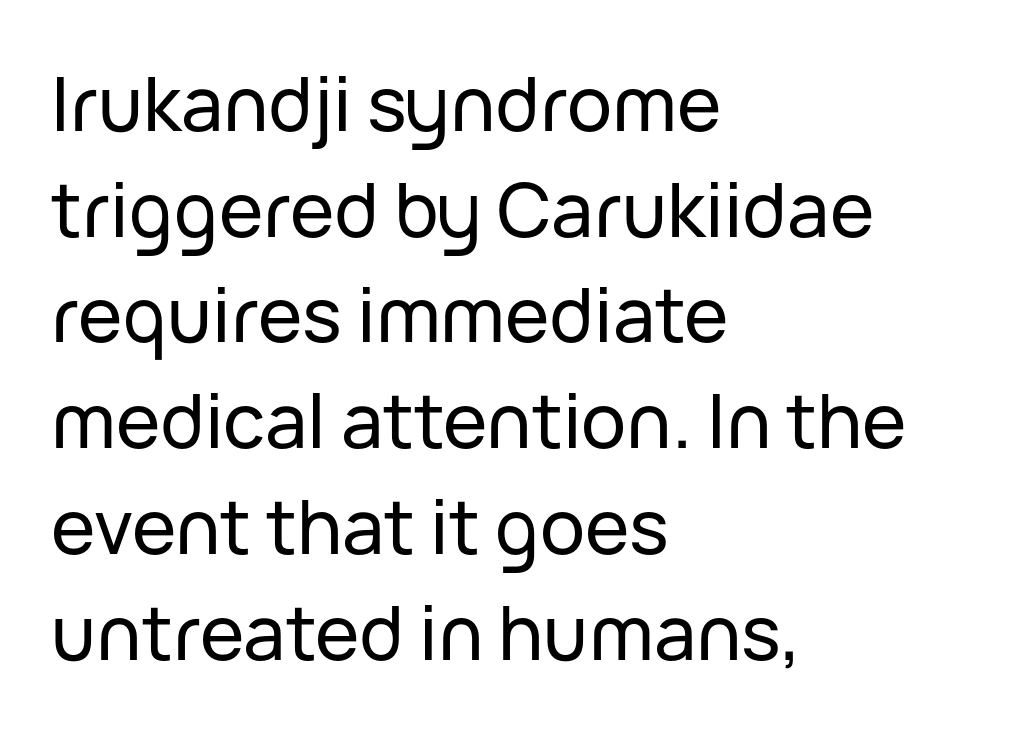
The image shows 75 px sans-serif type, upright; set left-aligned, normal line spacing (1.41x), normal letter spacing, not underlined; low stroke contrast and a medium x-height.
